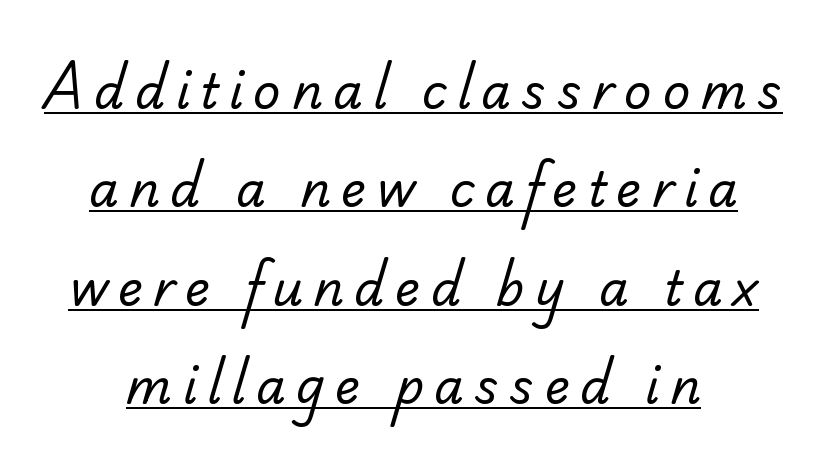
{"serif": "yes", "bold": "no", "weight": "regular", "width": "normal", "stroke_contrast": "low", "x_height": "small", "monospaced": "no", "underline": "yes", "align": "center", "line_spacing": "loose", "line_spacing_ratio": 2.05, "letter_spacing": "wide", "letter_spacing_em": 0.21, "glyph_px": 48}
